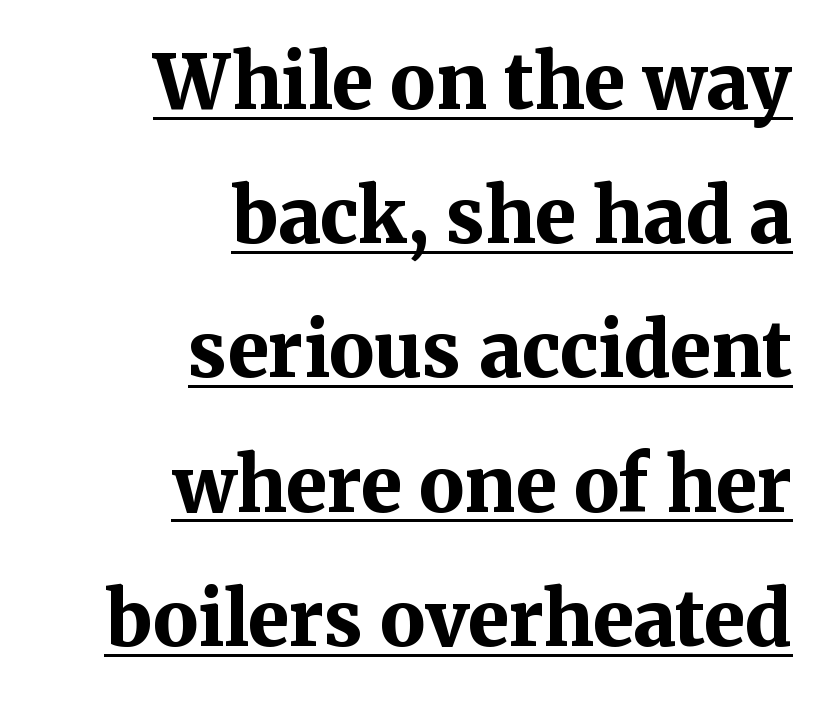
Q: Is the text bold? A: Yes.
Q: Is the text italic (slanted)? A: No, it is upright.
Q: Is the typeface a serif or a sans-serif typeface? A: Serif.
Q: Is the text underlined? A: Yes.
Q: How is the paragraph aligned? A: Right-aligned.
Q: Is the spacing between letters normal or unusually wide? A: Normal.
Q: Width (condensed, normal, or wide)? A: Normal.
Q: Stroke contrast? A: Medium.
Q: x-height? A: Medium.
Q: Monospaced? A: No.
